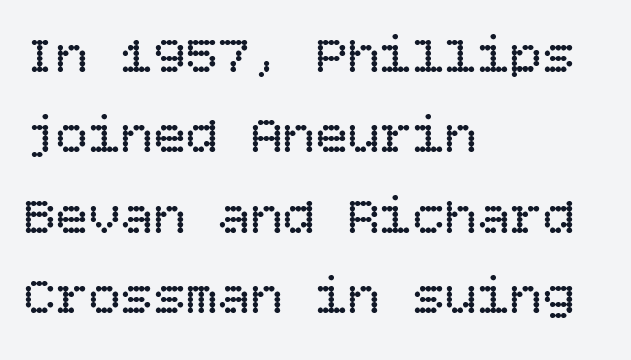
The lines are quadded left. Nobody drew a line under any word here. On a weight scale, this lands at 450 or below. The block of text has a typical density, with ordinary space between rows.
